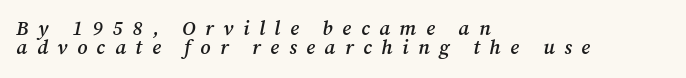
Q: Is the text bold? A: Semi-bold.
Q: Is the text italic (slanted)? A: Yes, it leans right by about 12 degrees.
Q: Is the text underlined? A: No.
Q: How is the paragraph aligned? A: Left-aligned.
Q: Is the spacing between letters normal or unusually wide? A: Unusually wide.
Q: Is the spacing between lines tight, normal or loose? A: Tight.
